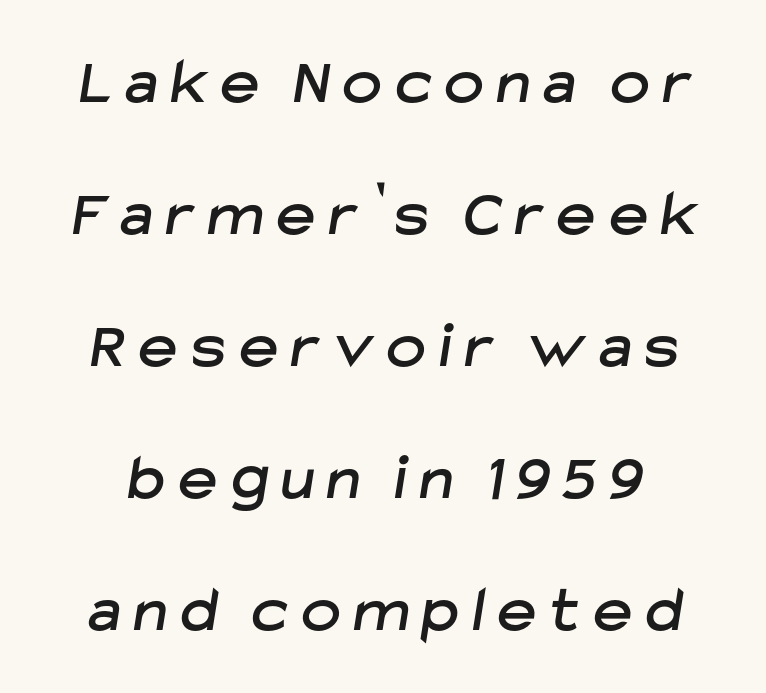
The line-height multiplier appears high, well above default. The zone under the glyphs is completely vacant. The rendering shows plain stroke endings on the letterforms — a sans-serif design. Glyph-to-glyph distance is far greater than everyday printed text.
